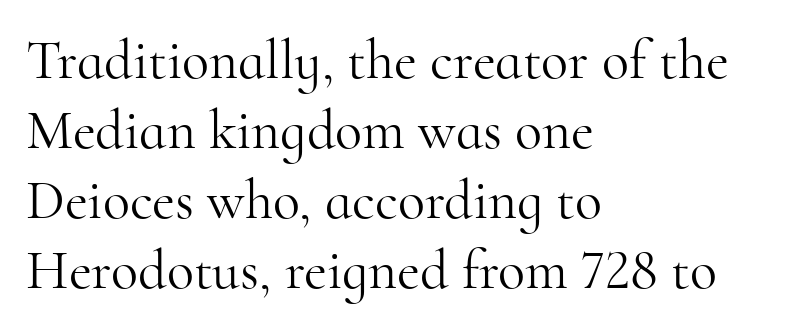
Stems here are at most as thick as an everyday book face. This sample is left-justified, so line endings fall wherever the words run out. The lettering stays uniformly vertical, giving the passage a roman look. Are there feet on the stems? There are — it's a serif. The zone under the glyphs is completely vacant.
